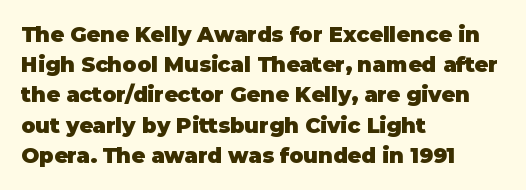
The image shows 21 px bold type, upright; set left-aligned, normal line spacing (1.44x), normal letter spacing, not underlined.
